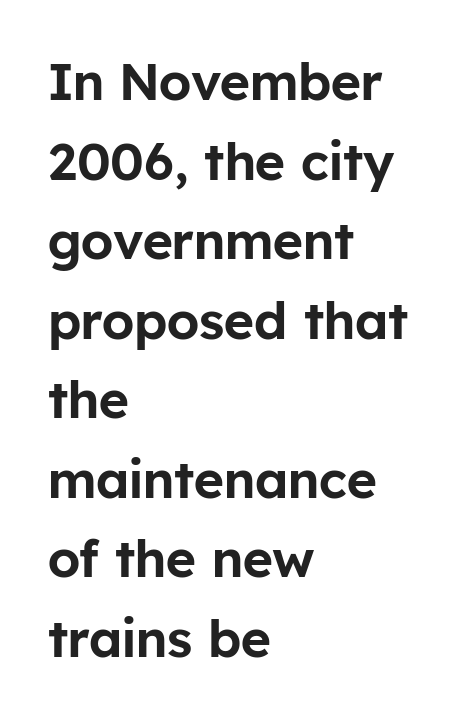
The image shows 52 px sans-serif type, upright; set left-aligned, normal line spacing (1.53x), normal letter spacing, not underlined; low stroke contrast and a medium x-height.
